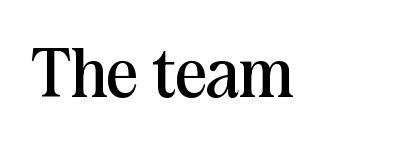
The image shows 70 px regular-weight serif type, upright; set normal letter spacing, not underlined; medium stroke contrast and a medium x-height.
